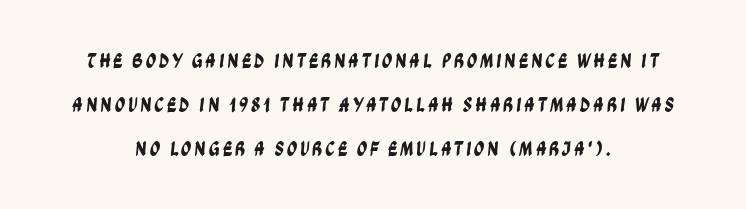
Q: Is the text underlined? A: No.
Q: How is the paragraph aligned? A: Centered.
Q: Is the spacing between lines tight, normal or loose? A: Loose.
